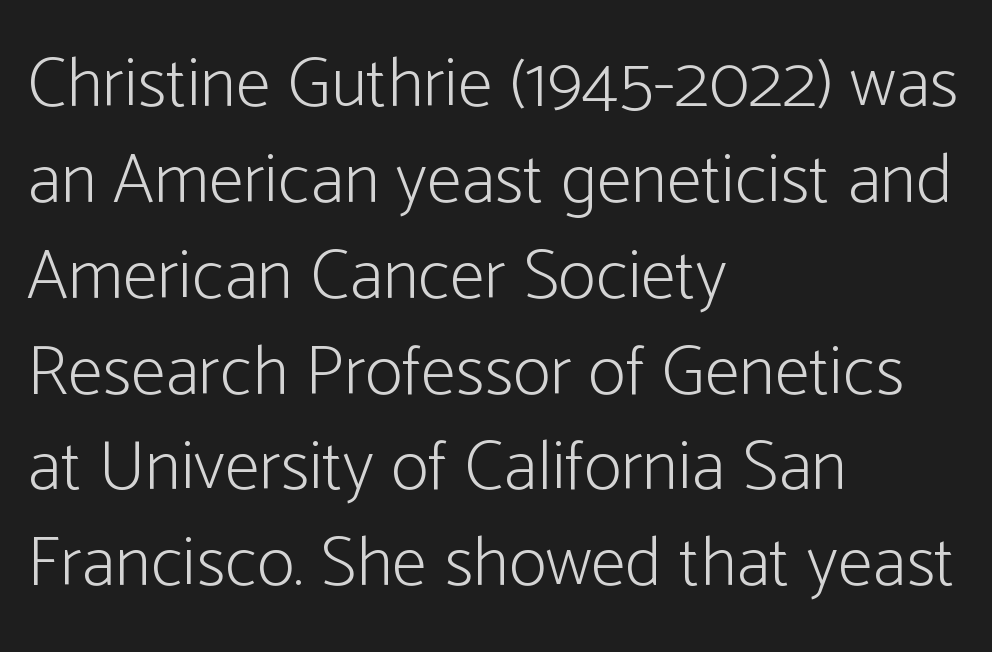
{"serif": "no", "italic": "no", "bold": "no", "weight": "light", "width": "condensed", "stroke_contrast": "low", "x_height": "medium", "monospaced": "no", "underline": "no", "align": "left", "line_spacing": "normal", "line_spacing_ratio": 1.35, "letter_spacing": "normal", "letter_spacing_em": 0.0, "glyph_px": 71}
